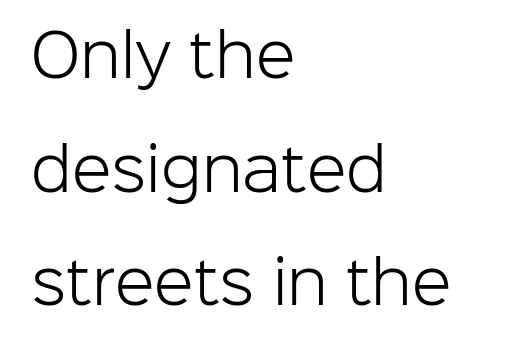
Q: Is the text bold? A: No.
Q: Is the text italic (slanted)? A: No, it is upright.
Q: Is the typeface a serif or a sans-serif typeface? A: Sans-serif.
Q: Is the text underlined? A: No.
Q: How is the paragraph aligned? A: Left-aligned.
Q: Is the spacing between letters normal or unusually wide? A: Normal.
Q: Is the spacing between lines tight, normal or loose? A: Loose.
Q: Width (condensed, normal, or wide)? A: Normal.
Q: Stroke contrast? A: Low.
Q: x-height? A: Medium.
Q: Monospaced? A: No.
